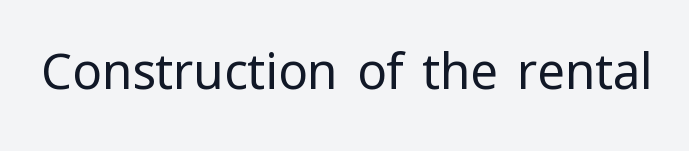
{"serif": "no", "italic": "no", "bold": "no", "weight": "regular", "width": "normal", "stroke_contrast": "low", "x_height": "medium", "monospaced": "no", "underline": "no", "letter_spacing": "normal", "letter_spacing_em": 0.0, "glyph_px": 49}
